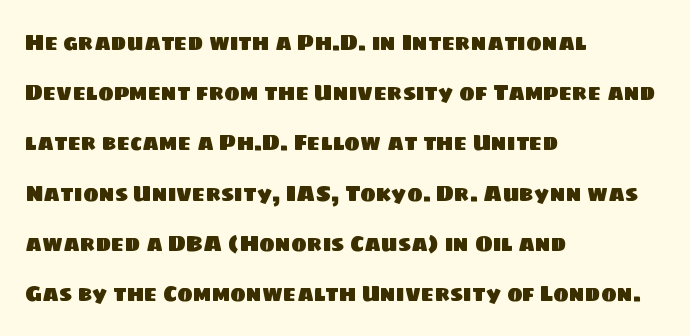
The image shows 21 px text type; set left-aligned, loose line spacing (2.39x), normal letter spacing, not underlined.
